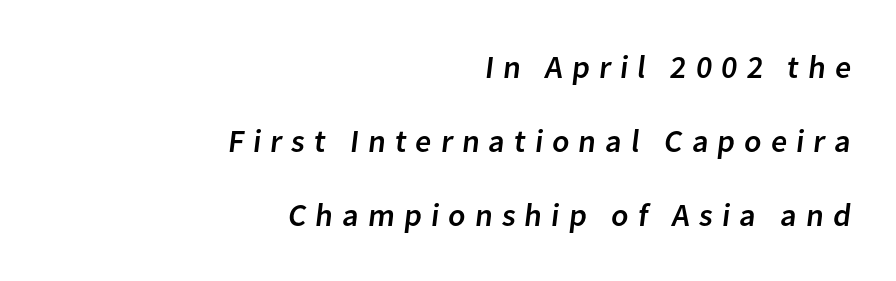
Short note: letters widely spaced. Font category for this specimen: sans-serif. You could not count columns in this text — the font is proportionally spaced. The rendering anchors every line to the right-hand side. Interline gaps are noticeably wide in this sample. No word sits above an underline.
